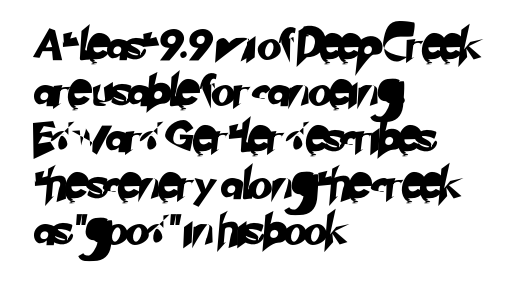
Q: Is the typeface a serif or a sans-serif typeface? A: Sans-serif.
Q: Is the text underlined? A: No.
Q: How is the paragraph aligned? A: Left-aligned.
Q: Is the spacing between letters normal or unusually wide? A: Normal.
Q: Is the spacing between lines tight, normal or loose? A: Normal.
Q: Width (condensed, normal, or wide)? A: Normal.
Q: Stroke contrast? A: Low.
Q: x-height? A: Small.
Q: Monospaced? A: No.
